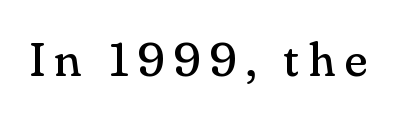
The zone under the glyphs is completely vacant. Varying glyph widths throughout — classic text-font behaviour. The lettering stays uniformly vertical, giving the passage a roman look. Font category for this specimen: serif. Is this a heavy cut? Hardly; it is regular or lighter.
